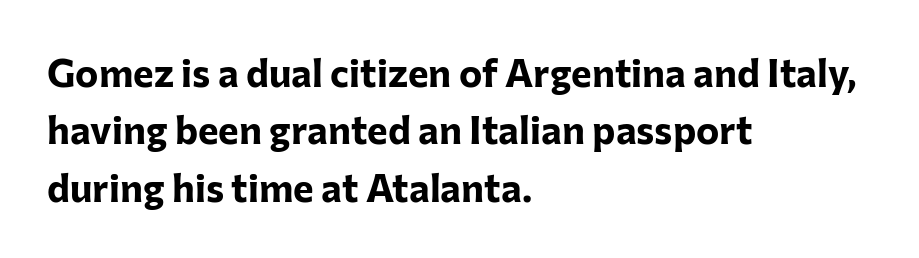
A clean baseline with only descenders dipping below it. Between one letter and the next there's only the usual sliver of space. Heft: maximum for text — a bold. Leading: standard.
